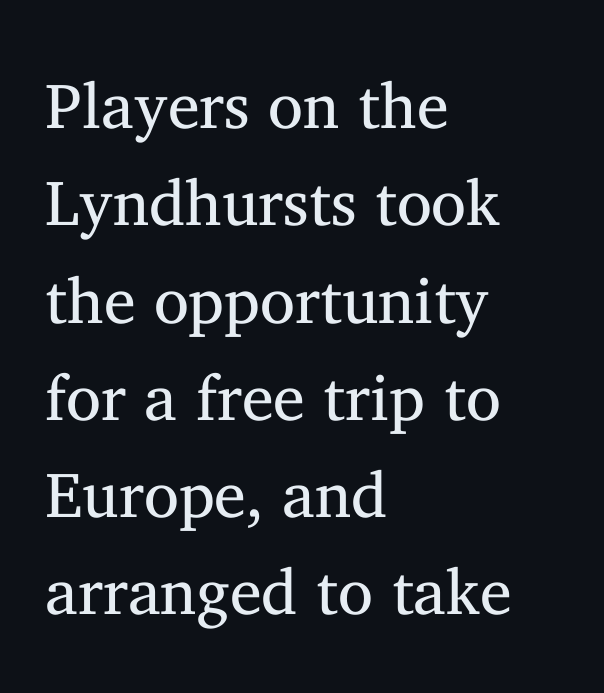
Q: Is the text bold? A: No.
Q: Is the text italic (slanted)? A: No, it is upright.
Q: Is the typeface a serif or a sans-serif typeface? A: Serif.
Q: Is the text underlined? A: No.
Q: How is the paragraph aligned? A: Left-aligned.
Q: Is the spacing between letters normal or unusually wide? A: Normal.
Q: Is the spacing between lines tight, normal or loose? A: Normal.
Q: Width (condensed, normal, or wide)? A: Normal.
Q: Stroke contrast? A: Medium.
Q: x-height? A: Medium.
Q: Monospaced? A: No.
